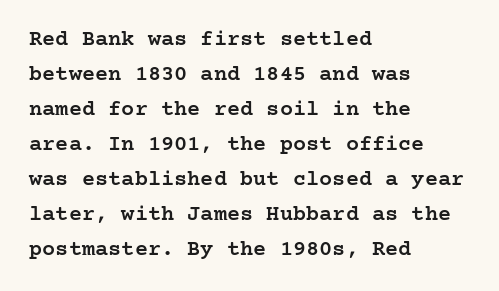
The image shows 22 px text type, upright; set left-aligned, normal line spacing (1.59x), normal letter spacing, not underlined.
